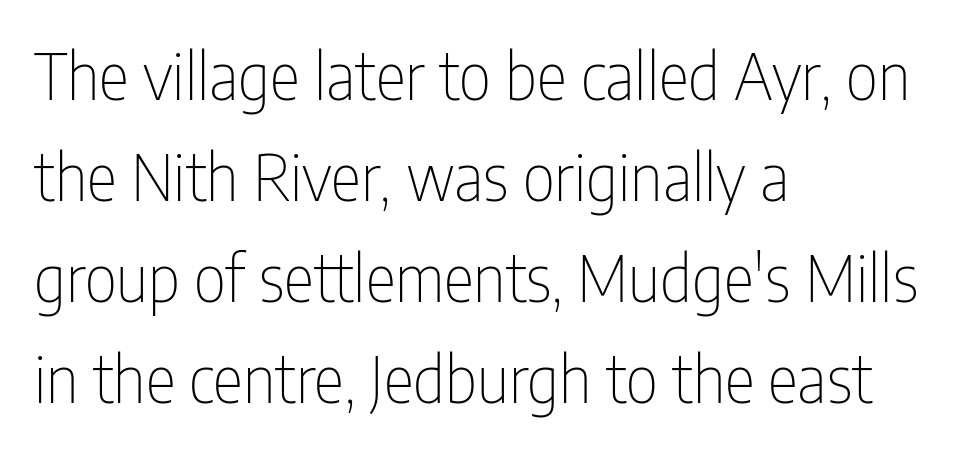
Q: Is the text bold? A: No.
Q: Is the text italic (slanted)? A: No, it is upright.
Q: Is the typeface a serif or a sans-serif typeface? A: Sans-serif.
Q: Is the text underlined? A: No.
Q: How is the paragraph aligned? A: Left-aligned.
Q: Is the spacing between letters normal or unusually wide? A: Normal.
Q: Is the spacing between lines tight, normal or loose? A: Normal.
Q: Width (condensed, normal, or wide)? A: Condensed.
Q: Stroke contrast? A: Low.
Q: x-height? A: Medium.
Q: Monospaced? A: No.
